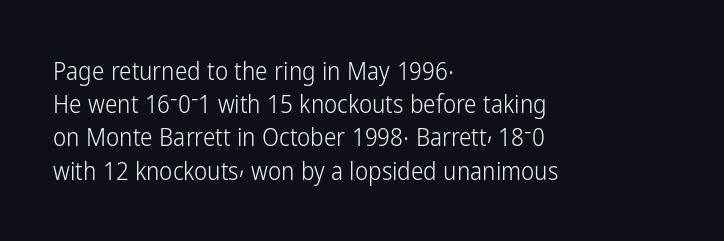
These lines sit exactly where default settings would place them. Decoration check: the copy has no underline. The typeface has the unassuming heft of standard copy or less. Horizontal alignment here is leftward, the default for most running prose.
